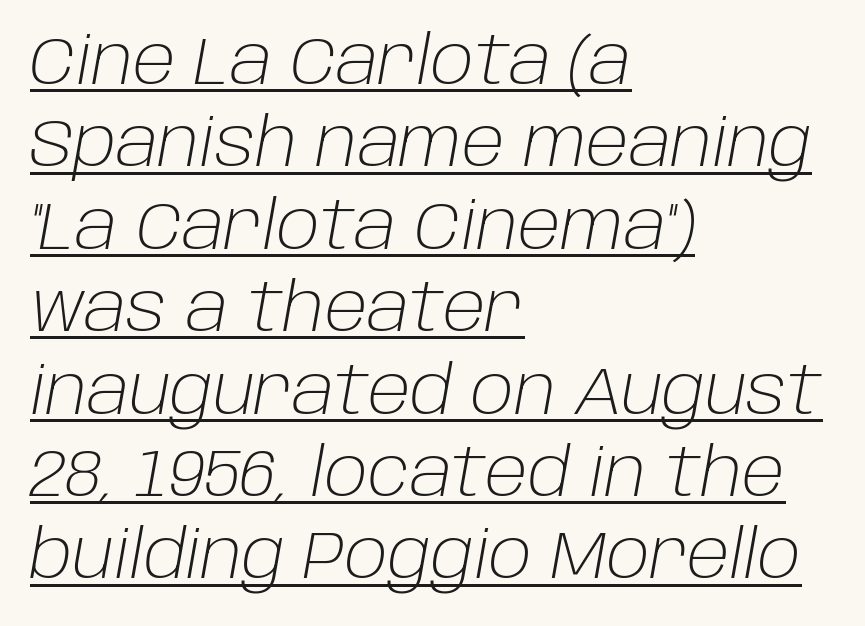
Words appear dense and cohesive because spacing is normal. These lines are rendered in a variable-pitch font. Casual observation: everything's shoved over to the left. Honestly, the underline is the first thing you notice here. The passage shown is not bold in any degree.
